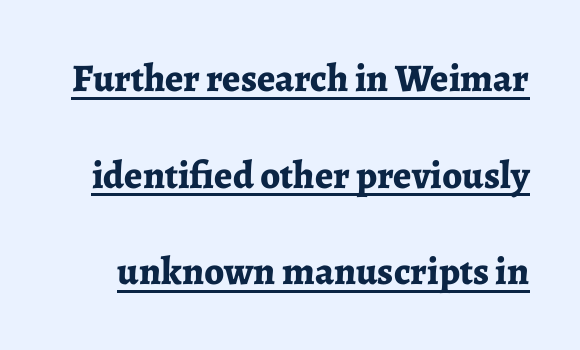
There is no visible air inserted between adjacent glyphs. Ordinary non-slanted type is in use. The rendering uses a large line-height, opening up the rows. The rendered words wear a rule along their underside. Varying glyph widths throughout — classic text-font behaviour.
